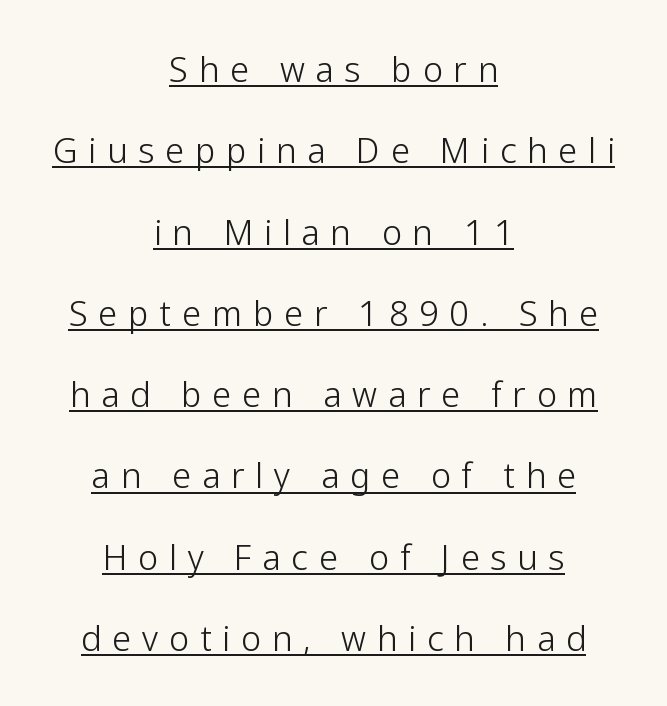
Q: Is the text bold? A: No.
Q: Is the text italic (slanted)? A: No, it is upright.
Q: Is the typeface a serif or a sans-serif typeface? A: Sans-serif.
Q: Is the text underlined? A: Yes.
Q: How is the paragraph aligned? A: Centered.
Q: Is the spacing between letters normal or unusually wide? A: Unusually wide.
Q: Is the spacing between lines tight, normal or loose? A: Loose.
Q: Width (condensed, normal, or wide)? A: Normal.
Q: Stroke contrast? A: Low.
Q: x-height? A: Medium.
Q: Monospaced? A: No.
